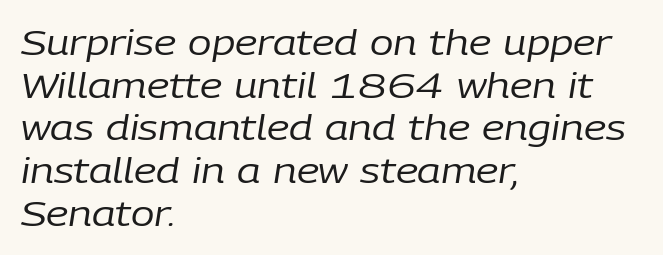
The image shows 35 px regular-weight type, italic (leaning right); set left-aligned, line spacing 1.22x, normal letter spacing, not underlined; low stroke contrast and a medium x-height.
